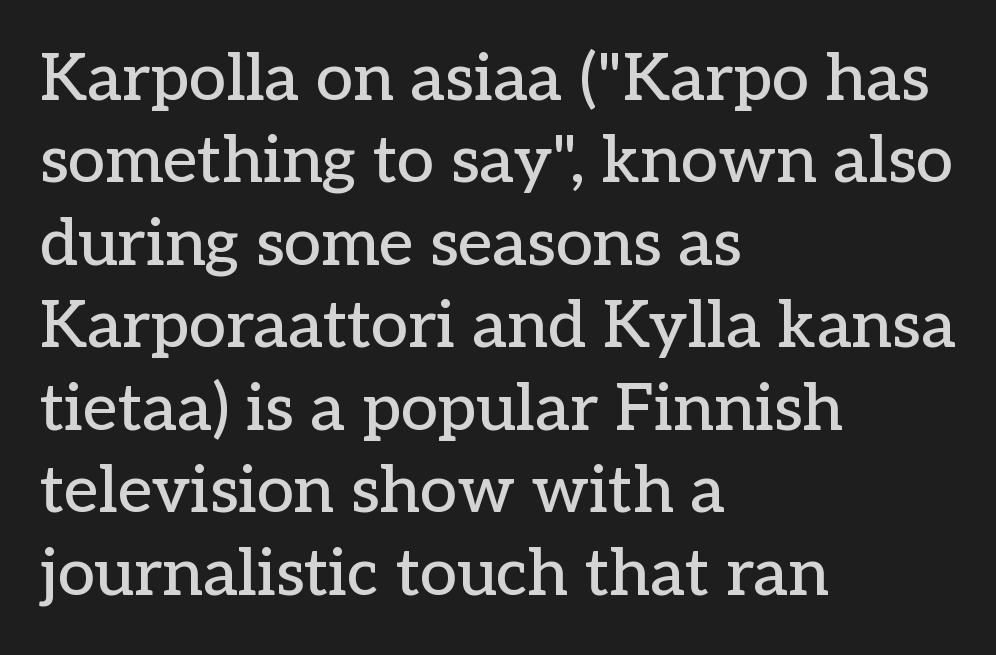
{"serif": "yes", "italic": "no", "width": "normal", "stroke_contrast": "low", "x_height": "medium", "monospaced": "no", "underline": "no", "align": "left", "line_spacing": "normal", "line_spacing_ratio": 1.25, "letter_spacing": "normal", "letter_spacing_em": 0.0, "glyph_px": 66}
